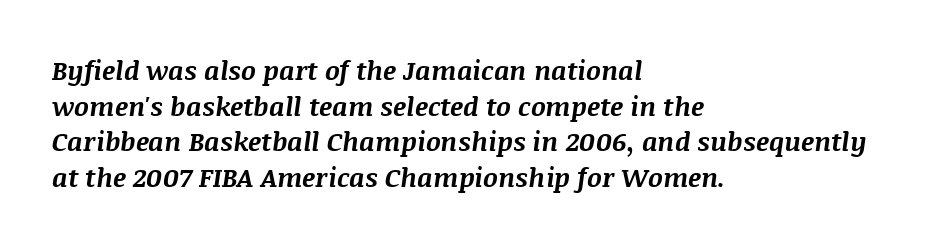
The image shows 26 px bold type, italic (leaning right); set left-aligned, normal line spacing (1.37x), normal letter spacing, not underlined.
